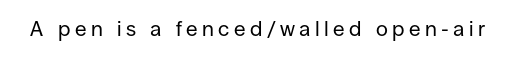
Q: Is the text bold? A: No.
Q: Is the text italic (slanted)? A: No, it is upright.
Q: Is the text underlined? A: No.
Q: Is the spacing between letters normal or unusually wide? A: Unusually wide.
